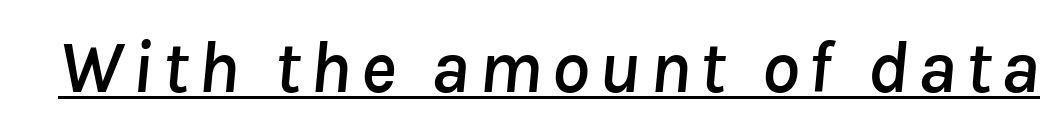
Q: Is the text italic (slanted)? A: Yes, it leans right by about 8 degrees.
Q: Is the text underlined? A: Yes.
Q: Width (condensed, normal, or wide)? A: Normal.
Q: Stroke contrast? A: Low.
Q: x-height? A: Medium.
Q: Monospaced? A: No.
